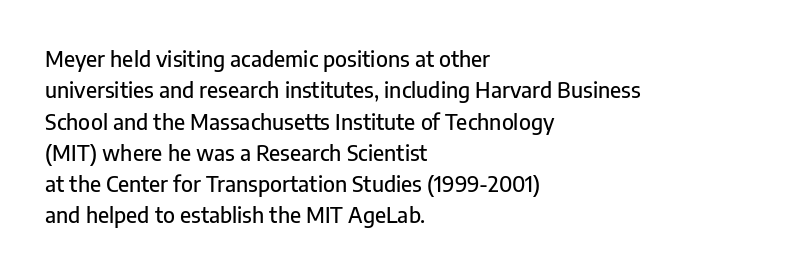
Q: Is the text italic (slanted)? A: No, it is upright.
Q: Is the text underlined? A: No.
Q: How is the paragraph aligned? A: Left-aligned.
Q: Is the spacing between letters normal or unusually wide? A: Normal.
Q: Is the spacing between lines tight, normal or loose? A: Normal.
